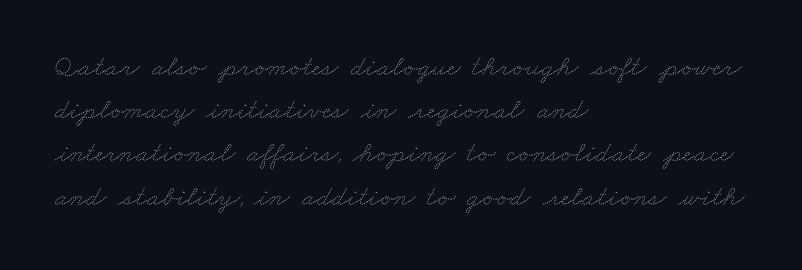
The image shows 29 px thin, wide type; set left-aligned, normal line spacing (1.49x), normal letter spacing, not underlined; low stroke contrast and a small x-height.
